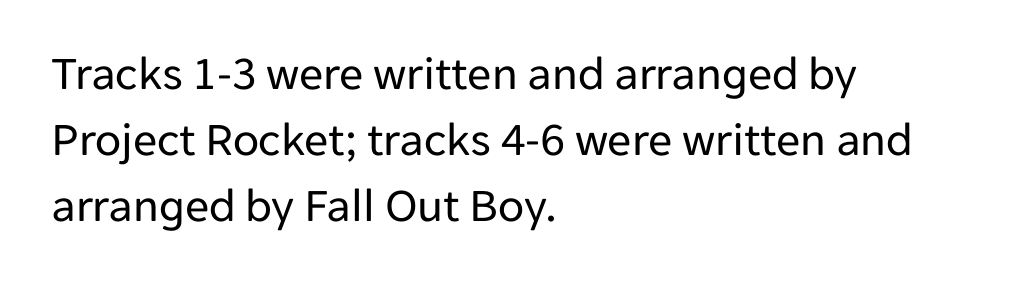
Q: Is the text bold? A: No.
Q: Is the text italic (slanted)? A: No, it is upright.
Q: Is the typeface a serif or a sans-serif typeface? A: Sans-serif.
Q: Is the text underlined? A: No.
Q: How is the paragraph aligned? A: Left-aligned.
Q: Is the spacing between letters normal or unusually wide? A: Normal.
Q: Is the spacing between lines tight, normal or loose? A: Normal.
Q: Width (condensed, normal, or wide)? A: Normal.
Q: Stroke contrast? A: Low.
Q: x-height? A: Medium.
Q: Monospaced? A: No.
